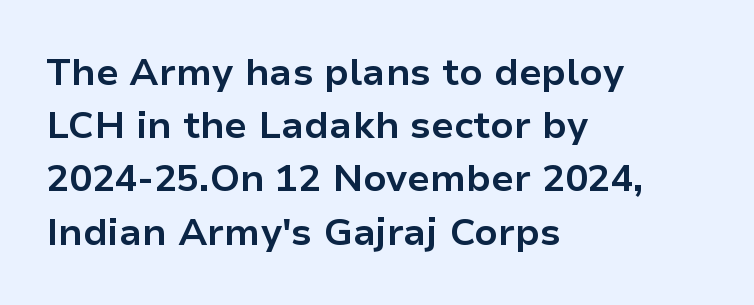
{"serif": "no", "italic": "no", "bold": "yes", "weight": "bold", "width": "normal", "stroke_contrast": "low", "x_height": "medium", "monospaced": "no", "underline": "no", "align": "left", "line_spacing": "normal", "line_spacing_ratio": 1.4, "letter_spacing": "normal", "letter_spacing_em": 0.0, "glyph_px": 38}
